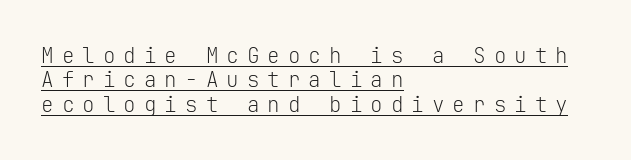
Q: Is the text bold? A: No.
Q: Is the text italic (slanted)? A: No, it is upright.
Q: Is the text underlined? A: Yes.
Q: How is the paragraph aligned? A: Left-aligned.
Q: Is the spacing between letters normal or unusually wide? A: Unusually wide.
